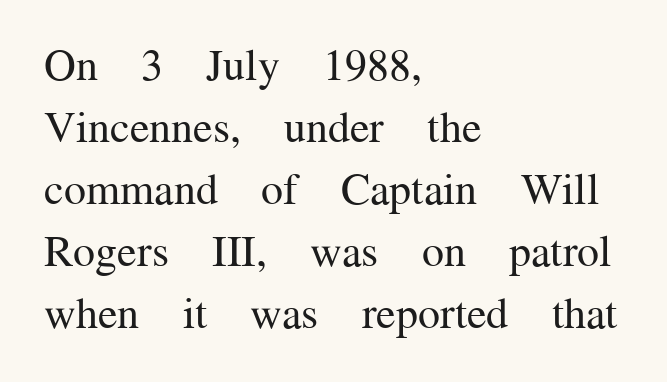
Q: Is the text bold? A: No.
Q: Is the text italic (slanted)? A: No, it is upright.
Q: Is the typeface a serif or a sans-serif typeface? A: Serif.
Q: Is the text underlined? A: No.
Q: How is the paragraph aligned? A: Left-aligned.
Q: Is the spacing between letters normal or unusually wide? A: Normal.
Q: Is the spacing between lines tight, normal or loose? A: Normal.
Q: Width (condensed, normal, or wide)? A: Normal.
Q: Stroke contrast? A: Medium.
Q: x-height? A: Medium.
Q: Monospaced? A: No.
